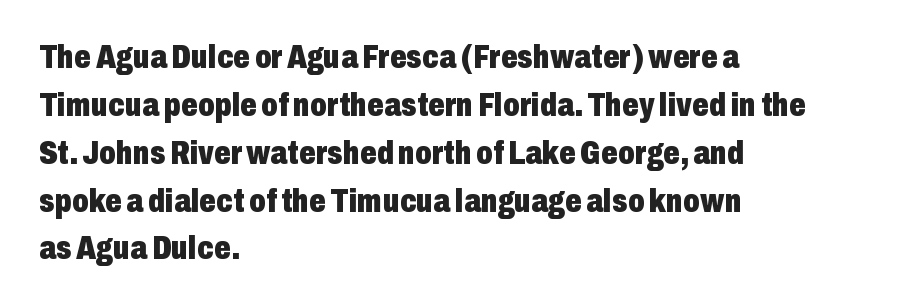
Q: Is the text bold? A: Yes.
Q: Is the text italic (slanted)? A: No, it is upright.
Q: Is the typeface a serif or a sans-serif typeface? A: Sans-serif.
Q: Is the text underlined? A: No.
Q: How is the paragraph aligned? A: Left-aligned.
Q: Is the spacing between letters normal or unusually wide? A: Normal.
Q: Is the spacing between lines tight, normal or loose? A: Normal.
Q: Width (condensed, normal, or wide)? A: Condensed.
Q: Stroke contrast? A: Low.
Q: x-height? A: Medium.
Q: Monospaced? A: No.
